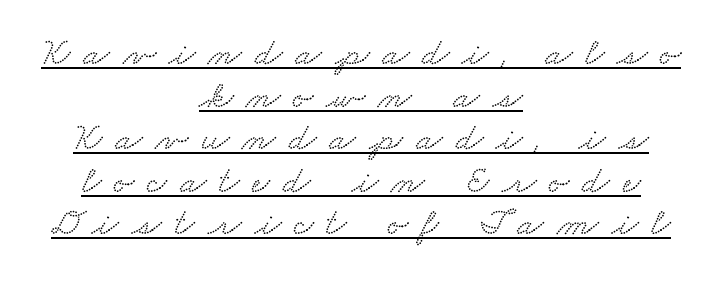
The image shows 39 px wide type; set centered, tight line spacing (1.09x), unusually wide letter spacing (+0.33 em), underlined; low stroke contrast and a small x-height.
